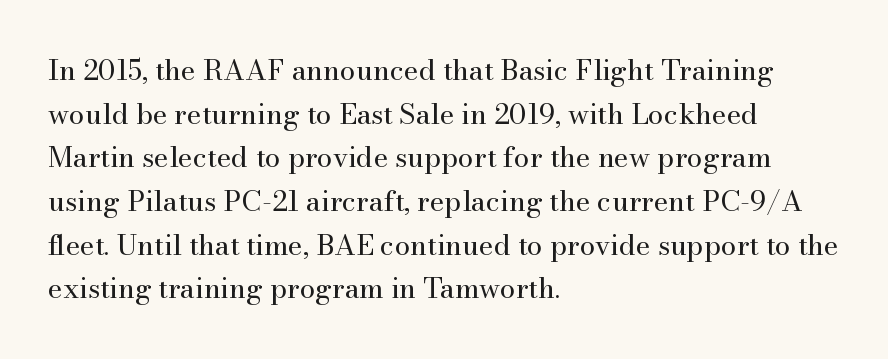
{"serif": "yes", "italic": "no", "bold": "no", "weight": "regular", "width": "normal", "stroke_contrast": "medium", "x_height": "small", "monospaced": "no", "underline": "no", "align": "left", "line_spacing": "normal", "line_spacing_ratio": 1.56, "letter_spacing": "normal", "letter_spacing_em": 0.0, "glyph_px": 28}
